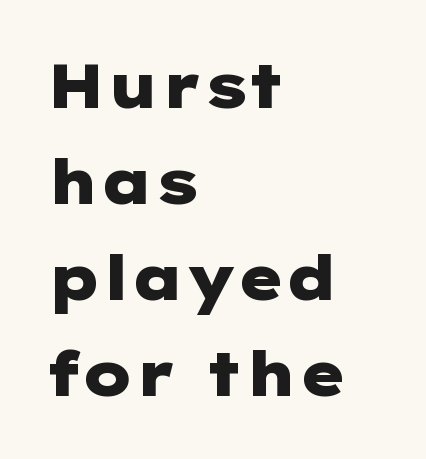
The image shows 62 px heavy, wide sans-serif type, upright; set left-aligned, normal line spacing (1.55x), normal letter spacing, not underlined; low stroke contrast and a medium x-height.
